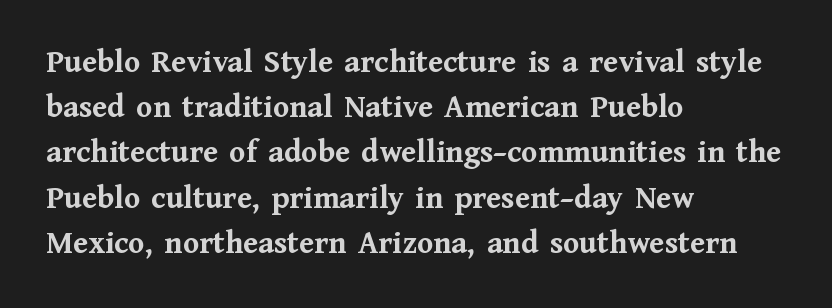
The space beneath each line is pristine and unruled. A typesetter would call this zero additional tracking. The lines in this sample share a left origin and differ only in where they stop. The rendering uses natural spacing where letterforms have individual widths.
